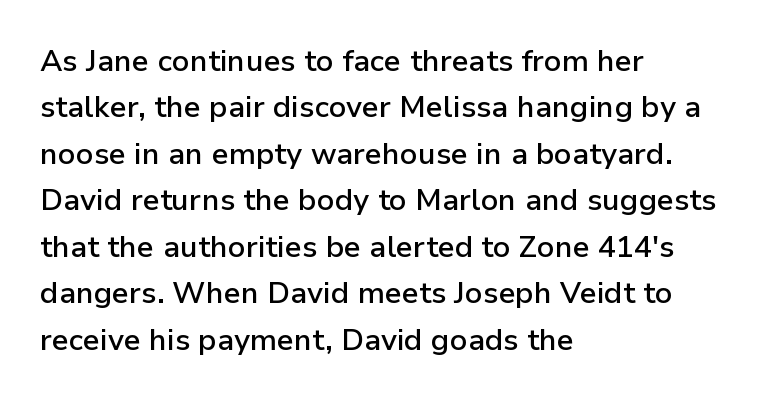
The image shows 30 px semibold sans-serif type, upright; set left-aligned, normal line spacing (1.55x), normal letter spacing, not underlined; low stroke contrast and a medium x-height.
